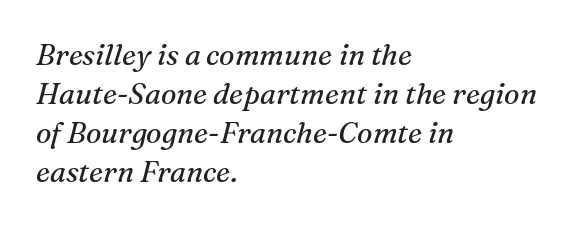
{"serif": "yes", "italic": "yes", "lean": "right", "slant_degrees": 16, "bold": "no", "weight": "regular", "width": "normal", "stroke_contrast": "medium", "x_height": "medium", "monospaced": "no", "underline": "no", "align": "left", "line_spacing": "normal", "line_spacing_ratio": 1.35, "letter_spacing": "normal", "letter_spacing_em": 0.0, "glyph_px": 29}
